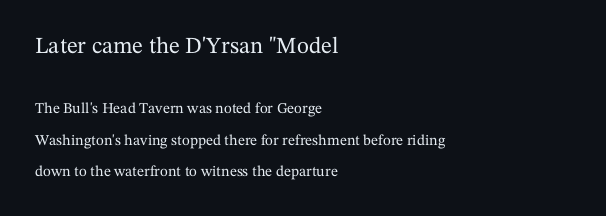
The string is rendered with underlining switched off. Compared with a centered layout, this one pins lines to the left instead. The horizontal fit of the characters is conventional and even. The letters stand upright; this is a roman face. This block would shrink considerably if given ordinary leading; it's expanded now.
